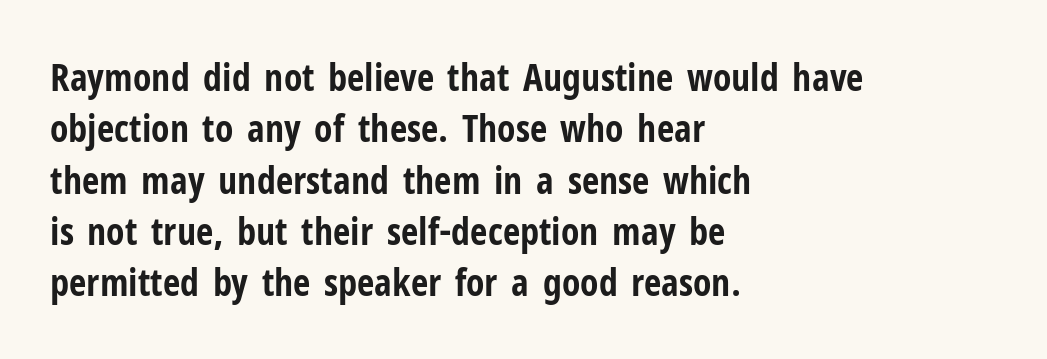
The image shows 38 px bold, condensed sans-serif type, upright; set left-aligned, normal line spacing (1.35x), normal letter spacing, not underlined; low stroke contrast and a medium x-height.
